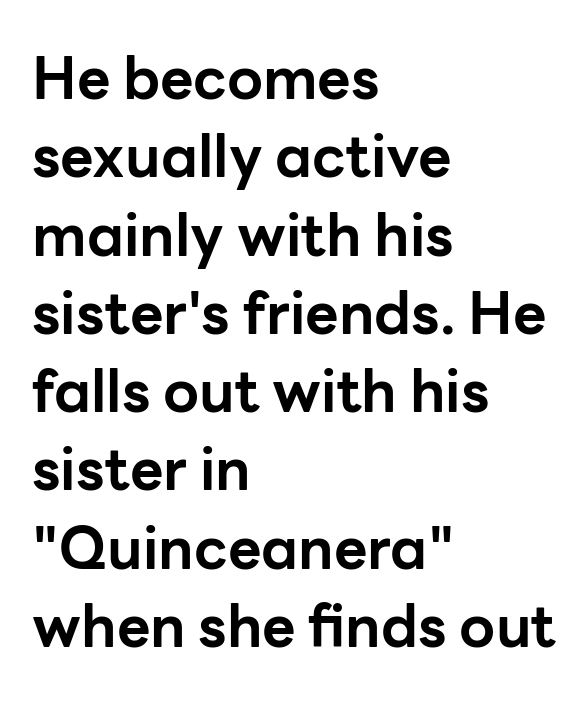
The image shows 58 px bold sans-serif type, upright; set left-aligned, normal line spacing (1.35x), normal letter spacing, not underlined; low stroke contrast and a medium x-height.
